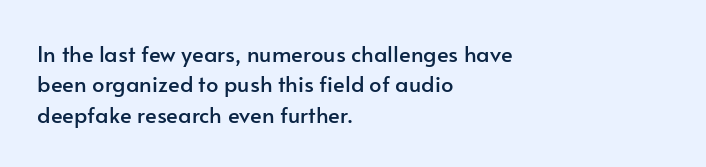
Q: Is the text italic (slanted)? A: No, it is upright.
Q: Is the text underlined? A: No.
Q: How is the paragraph aligned? A: Left-aligned.
Q: Is the spacing between letters normal or unusually wide? A: Normal.
Q: Is the spacing between lines tight, normal or loose? A: Normal.
